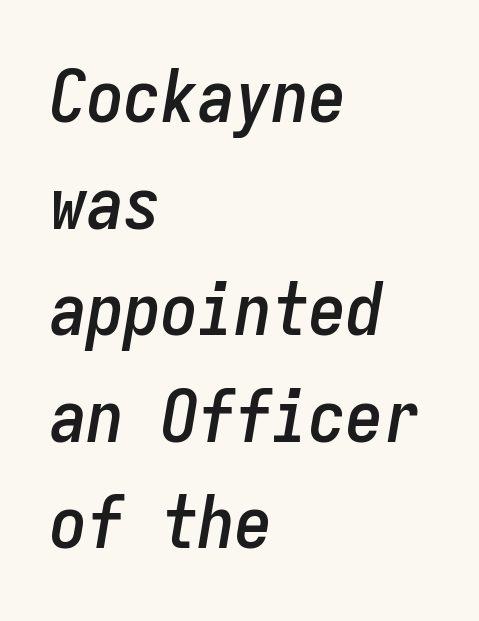
Look at the tracking — it's just the regular setting, nothing added. Honestly, there is no underline to notice here at all. The rows are spaced the way most documents space them. Slant detected: the letters are inclined.
